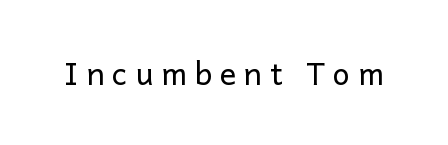
{"serif": "no", "italic": "no", "bold": "no", "weight": "regular", "width": "normal", "stroke_contrast": "low", "x_height": "medium", "monospaced": "no", "underline": "no", "letter_spacing": "wide", "letter_spacing_em": 0.25, "glyph_px": 31}
